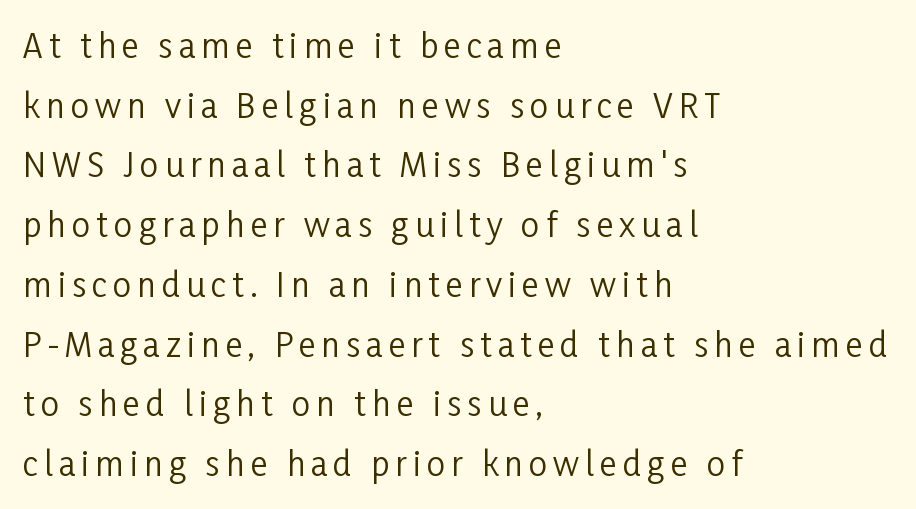
The image shows 33 px regular-weight, condensed sans-serif type, upright; set left-aligned, line spacing 1.81x, not underlined; low stroke contrast and a medium x-height.
